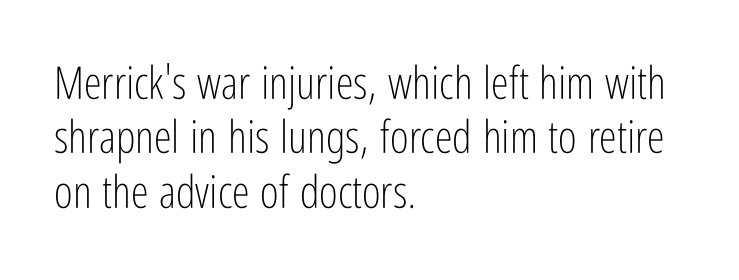
{"serif": "no", "italic": "no", "bold": "no", "weight": "light", "width": "condensed", "stroke_contrast": "low", "x_height": "medium", "monospaced": "no", "underline": "no", "align": "left", "line_spacing_ratio": 1.21, "letter_spacing": "normal", "letter_spacing_em": 0.0, "glyph_px": 45}
